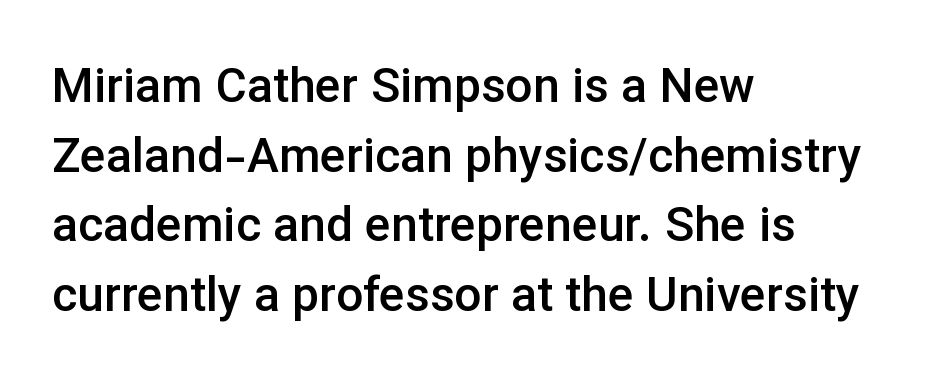
{"serif": "no", "italic": "no", "bold": "semi", "weight": "semibold", "width": "normal", "stroke_contrast": "low", "x_height": "medium", "monospaced": "no", "underline": "no", "align": "left", "line_spacing": "normal", "line_spacing_ratio": 1.45, "letter_spacing": "normal", "letter_spacing_em": 0.0, "glyph_px": 48}
